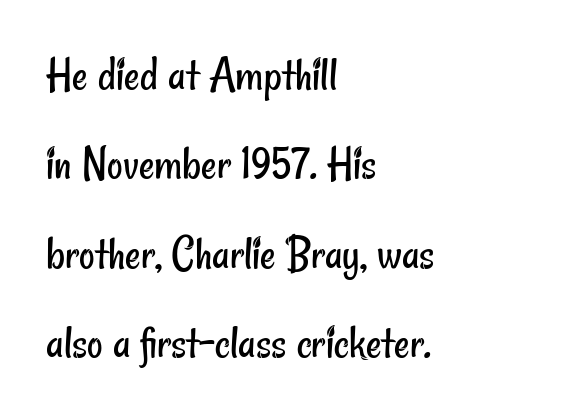
Tracking value appears to be zero — textbook default spacing. To sum up the face: it is a sans, with no serifs. The face used here is proportionally spaced, like ordinary book or web type. Any mark beneath the type? The region is blank. Compared with a centered layout, this one pins lines to the left instead.
